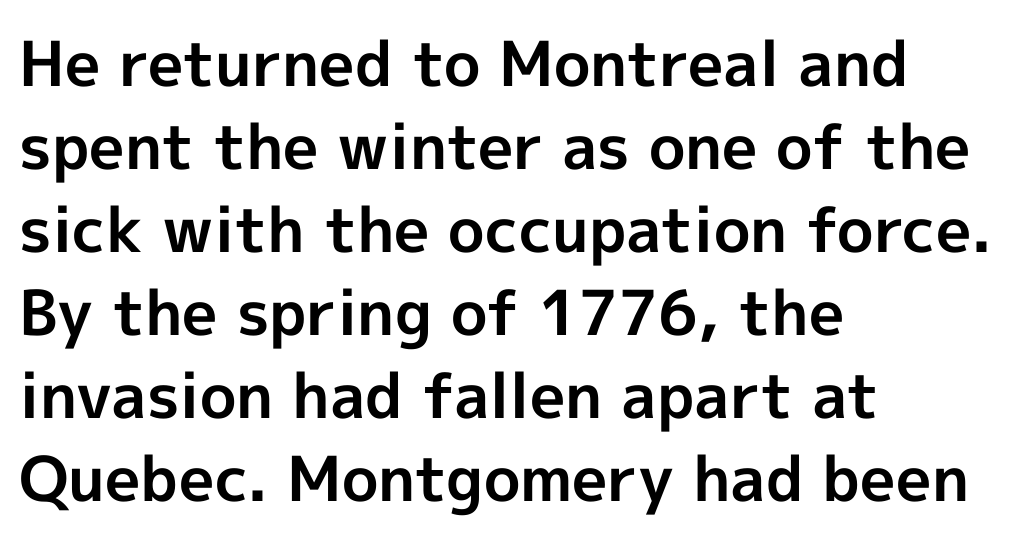
Q: Is the text bold? A: Yes.
Q: Is the text italic (slanted)? A: No, it is upright.
Q: Is the typeface a serif or a sans-serif typeface? A: Sans-serif.
Q: Is the text underlined? A: No.
Q: How is the paragraph aligned? A: Left-aligned.
Q: Is the spacing between letters normal or unusually wide? A: Normal.
Q: Is the spacing between lines tight, normal or loose? A: Normal.
Q: Width (condensed, normal, or wide)? A: Normal.
Q: x-height? A: Medium.
Q: Monospaced? A: No.
